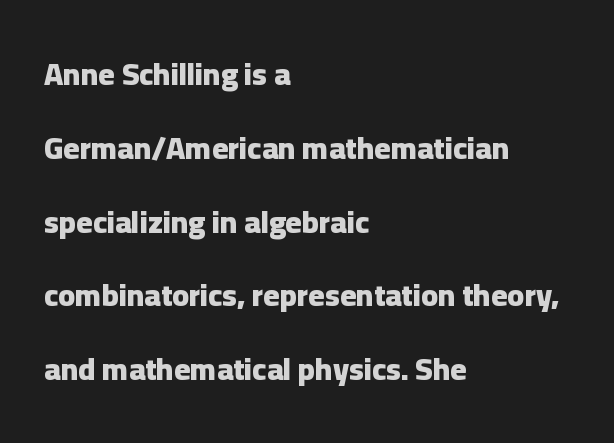
The image shows 31 px heavy sans-serif type, upright; set left-aligned, loose line spacing (2.38x), normal letter spacing, not underlined; low stroke contrast and a medium x-height.
